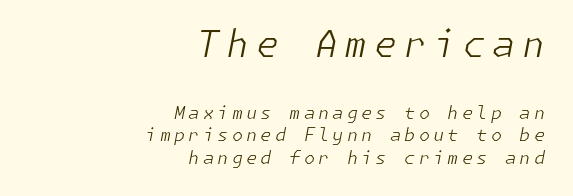
{"italic": "yes", "lean": "right", "slant_degrees": 11, "bold": "no", "weight": "light", "width": "normal", "stroke_contrast": "low", "x_height": "medium", "underline": "no", "align": "right", "line_spacing": "normal", "line_spacing_ratio": 1.25, "larger_block": "first", "size_ratio": 2.06, "glyph_px": 37}
